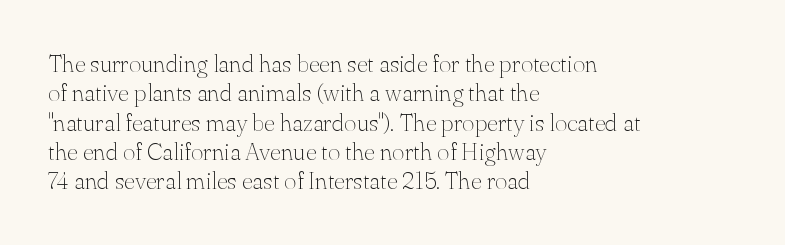
The image shows 24 px text type, upright; set left-aligned, line spacing 1.22x, normal letter spacing, not underlined.
